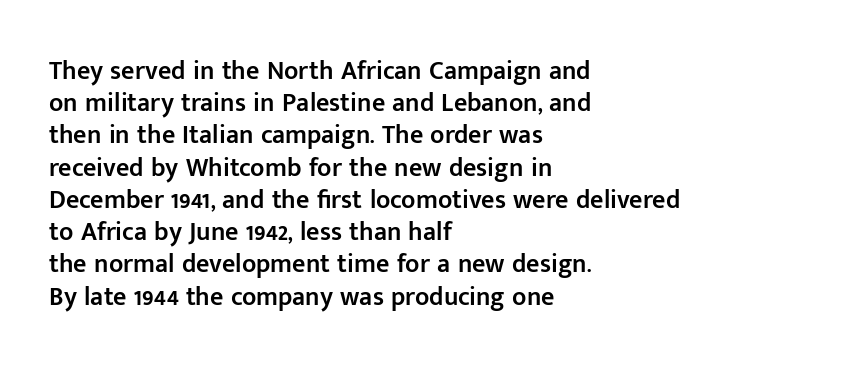
Q: Is the text bold? A: Semi-bold.
Q: Is the text italic (slanted)? A: No, it is upright.
Q: Is the text underlined? A: No.
Q: How is the paragraph aligned? A: Left-aligned.
Q: Is the spacing between letters normal or unusually wide? A: Normal.
